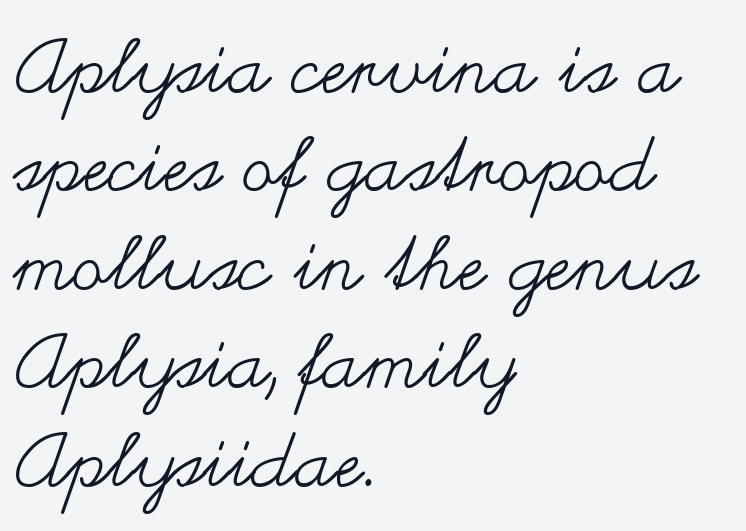
{"bold": "no", "weight": "regular", "width": "wide", "stroke_contrast": "medium", "x_height": "small", "monospaced": "no", "underline": "no", "align": "left", "line_spacing": "normal", "line_spacing_ratio": 1.33, "letter_spacing": "normal", "letter_spacing_em": 0.0, "glyph_px": 74}
